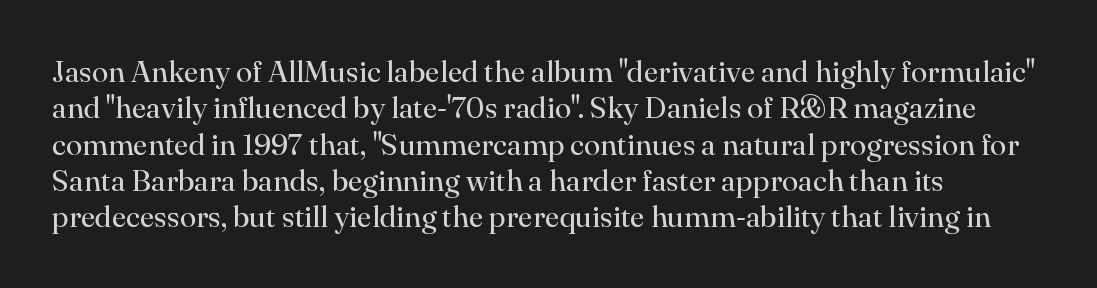
Q: Is the text bold? A: No.
Q: Is the text italic (slanted)? A: No, it is upright.
Q: Is the typeface a serif or a sans-serif typeface? A: Serif.
Q: Is the text underlined? A: No.
Q: How is the paragraph aligned? A: Left-aligned.
Q: Is the spacing between letters normal or unusually wide? A: Normal.
Q: Width (condensed, normal, or wide)? A: Normal.
Q: Stroke contrast? A: High.
Q: x-height? A: Small.
Q: Monospaced? A: No.
